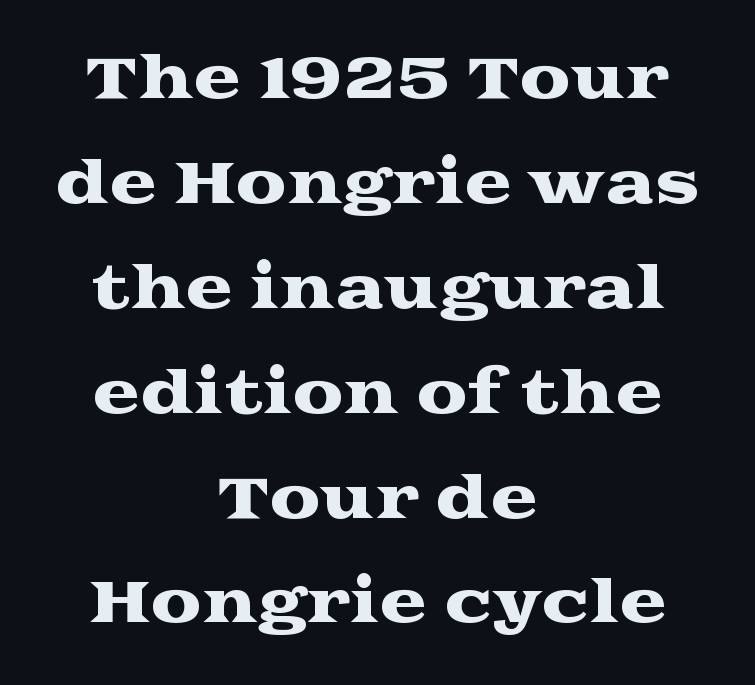
The image shows 57 px wide serif type, upright; set centered, line spacing 1.84x, normal letter spacing, not underlined; medium stroke contrast and a medium x-height.
